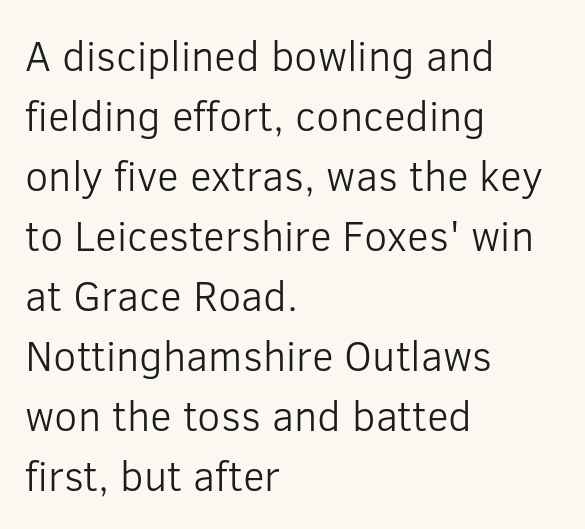
Q: Is the text bold? A: No.
Q: Is the text italic (slanted)? A: No, it is upright.
Q: Is the typeface a serif or a sans-serif typeface? A: Sans-serif.
Q: Is the text underlined? A: No.
Q: How is the paragraph aligned? A: Left-aligned.
Q: Is the spacing between letters normal or unusually wide? A: Normal.
Q: Is the spacing between lines tight, normal or loose? A: Normal.
Q: Width (condensed, normal, or wide)? A: Normal.
Q: Stroke contrast? A: Low.
Q: x-height? A: Medium.
Q: Monospaced? A: No.
